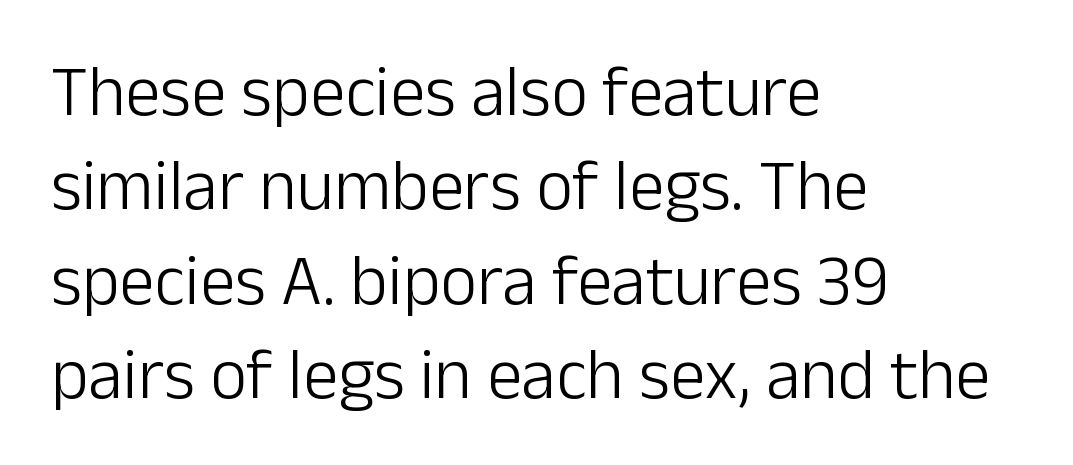
{"serif": "no", "italic": "no", "bold": "no", "weight": "light", "width": "normal", "stroke_contrast": "low", "x_height": "medium", "monospaced": "no", "underline": "no", "align": "left", "line_spacing": "normal", "line_spacing_ratio": 1.33, "letter_spacing": "normal", "letter_spacing_em": 0.0, "glyph_px": 71}
